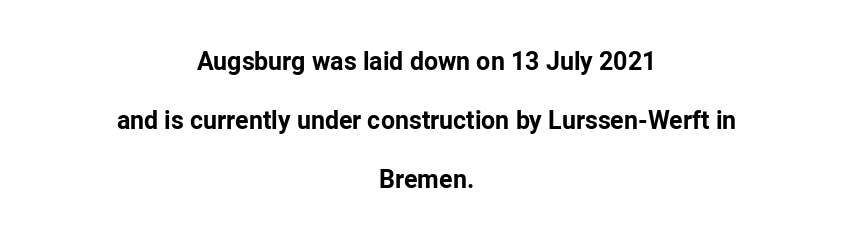
The image shows 25 px bold type, upright; set centered, loose line spacing (2.37x), normal letter spacing, not underlined.
